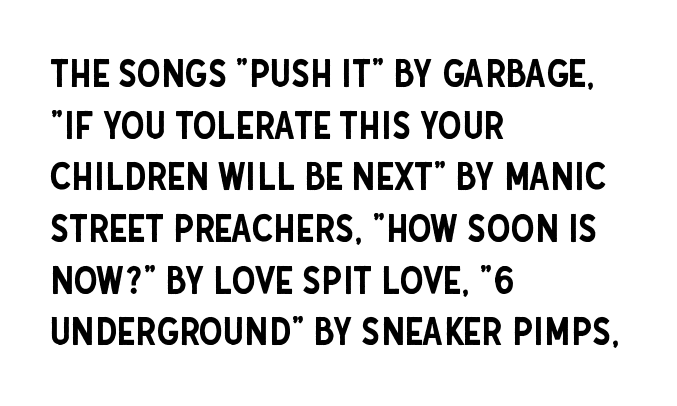
These lines are composed in type without serifs. Bare-footed words on every line. The line texture is even and compact thanks to regular tracking. The letters stand straight up with perfectly vertical stems. The lines in this sample share a left origin and differ only in where they stop.
